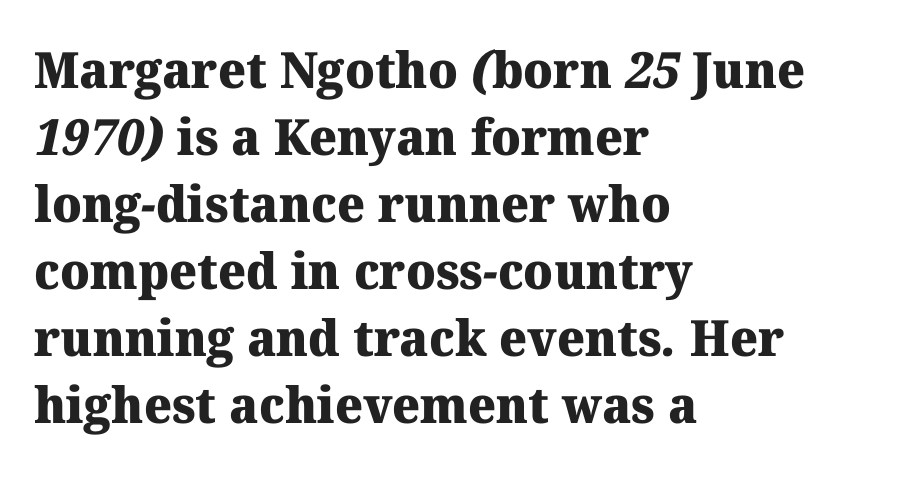
Leading: standard. Where is the straight margin? On the left. Chunky letters — that's bold for sure. Is this a fixed-width face? No — the glyphs have proportional, varying widths. Default kerning and tracking; the words read as compact shapes. Are there feet on the stems? There are — it's a serif.
